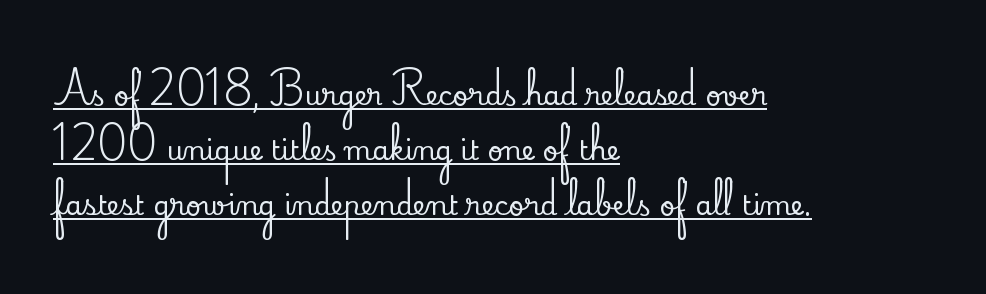
{"italic": "no", "underline": "yes", "align": "left", "line_spacing": "loose", "line_spacing_ratio": 2.04, "letter_spacing": "normal", "letter_spacing_em": 0.0, "glyph_px": 27}
